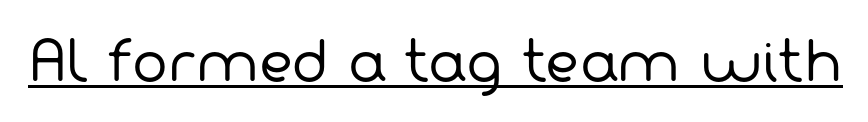
The image shows 53 px regular-weight sans-serif type; set normal letter spacing, underlined; low stroke contrast and a medium x-height.
